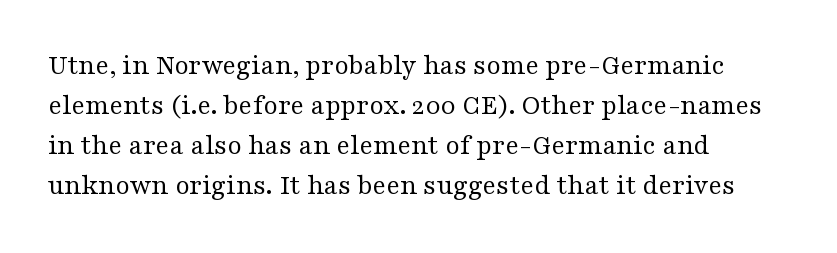
Posture: upright roman. This sample has the flowing, uneven cadence of proportional lettering. Line starts are locked; line ends wander. Weight: not bold — regular or lighter.
